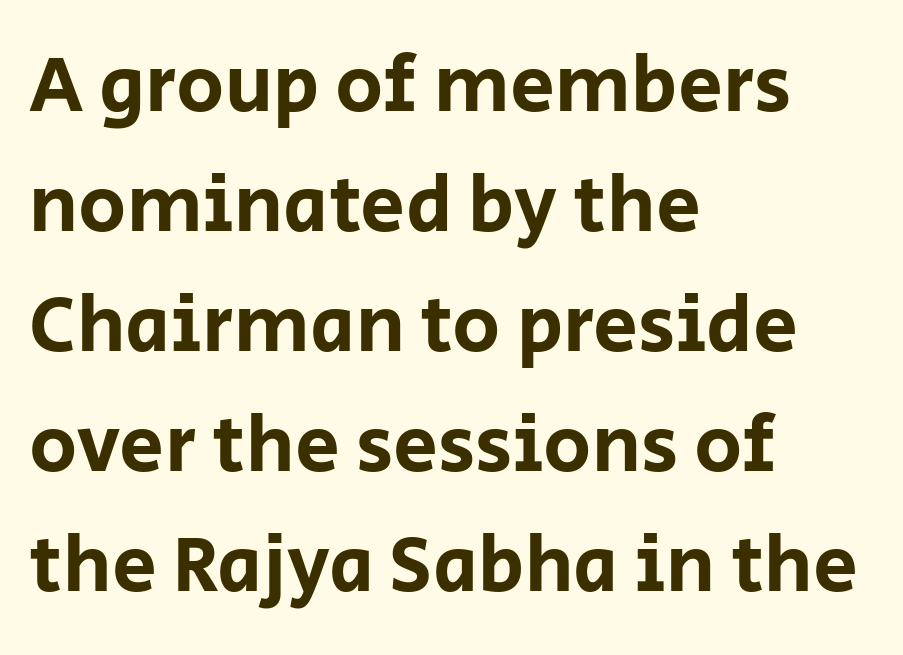
The image shows 80 px sans-serif type, upright; set left-aligned, normal line spacing (1.5x), normal letter spacing, not underlined; low stroke contrast and a large x-height.
